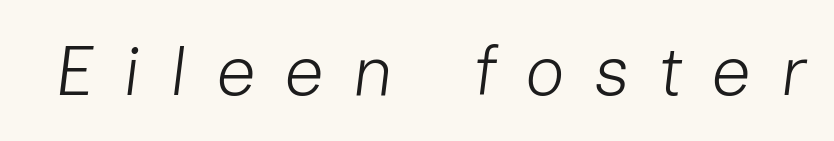
{"italic": "yes", "lean": "right", "slant_degrees": 7, "bold": "no", "weight": "light", "width": "normal", "stroke_contrast": "low", "x_height": "medium", "monospaced": "no", "underline": "no", "letter_spacing": "wide", "letter_spacing_em": 0.41, "glyph_px": 70}
